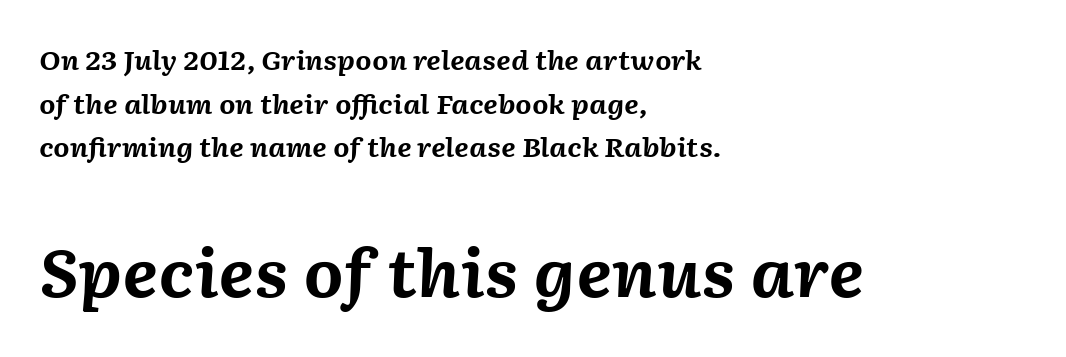
{"italic": "yes", "lean": "right", "slant_degrees": 2, "bold": "yes", "weight": "bold", "width": "normal", "stroke_contrast": "medium", "x_height": "medium", "monospaced": "no", "underline": "no", "align": "left", "line_spacing": "normal", "line_spacing_ratio": 1.68, "letter_spacing": "normal", "letter_spacing_em": 0.0, "larger_block": "second", "size_ratio": 2.46, "glyph_px": 64}
